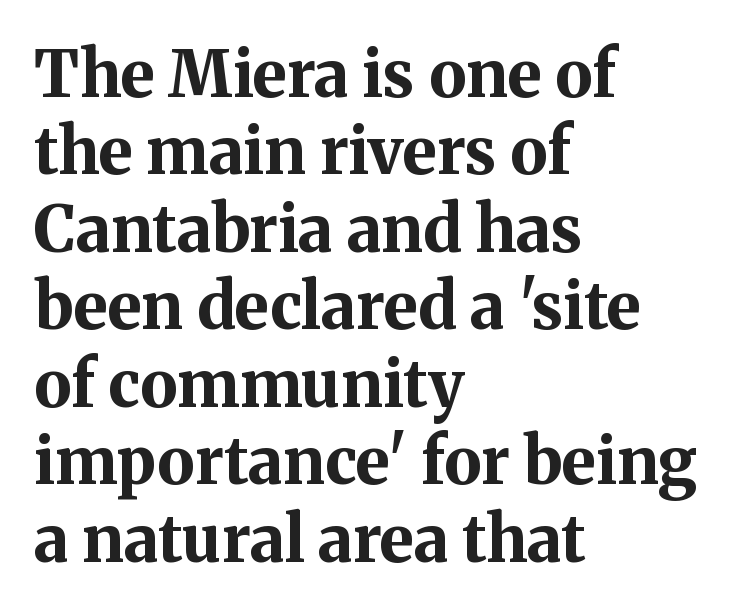
The line texture is even and compact thanks to regular tracking. Varying glyph widths throughout — classic text-font behaviour. Decoration check: the copy has no underline. This is serif lettering, the kind often seen in printed books. Line starts are locked; line ends wander. Does the lettering tilt? It doesn't — this is upright.
